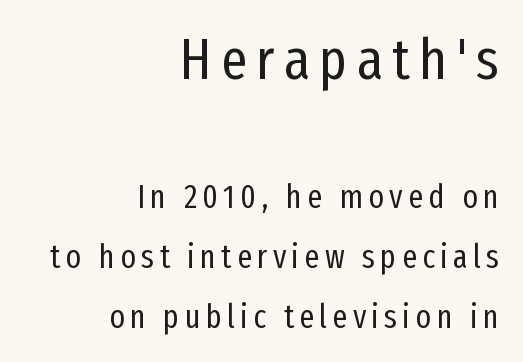
{"serif": "no", "italic": "no", "bold": "no", "weight": "regular", "width": "condensed", "stroke_contrast": "low", "x_height": "medium", "monospaced": "no", "underline": "no", "align": "right", "line_spacing_ratio": 1.83, "larger_block": "first", "size_ratio": 1.76, "glyph_px": 58}
